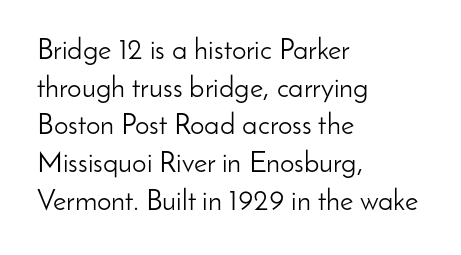
The image shows 29 px light sans-serif type, upright; set left-aligned, normal line spacing (1.3x), normal letter spacing, not underlined; low stroke contrast and a small x-height.
